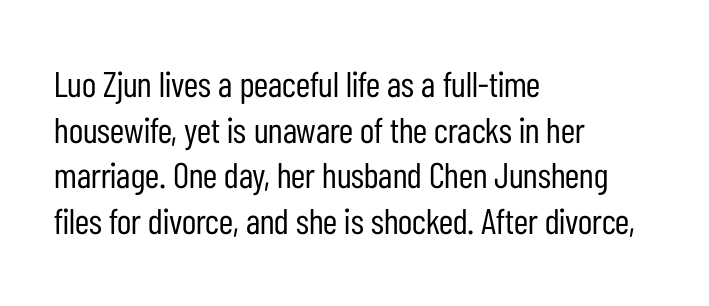
Q: Is the text bold? A: No.
Q: Is the text italic (slanted)? A: No, it is upright.
Q: Is the typeface a serif or a sans-serif typeface? A: Sans-serif.
Q: Is the text underlined? A: No.
Q: How is the paragraph aligned? A: Left-aligned.
Q: Is the spacing between letters normal or unusually wide? A: Normal.
Q: Is the spacing between lines tight, normal or loose? A: Normal.
Q: Width (condensed, normal, or wide)? A: Condensed.
Q: Stroke contrast? A: Low.
Q: x-height? A: Medium.
Q: Monospaced? A: No.
